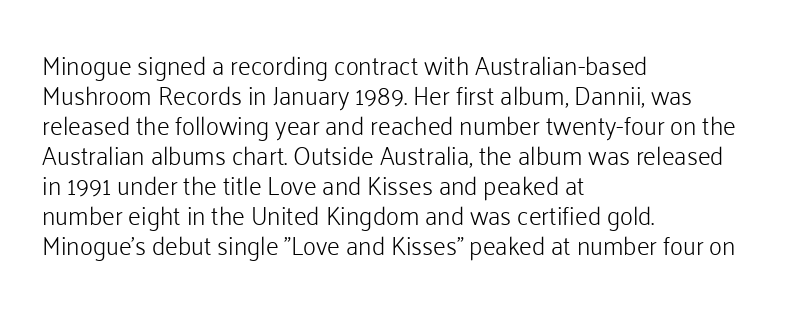
{"italic": "no", "bold": "no", "underline": "no", "align": "left", "line_spacing_ratio": 1.2, "letter_spacing": "normal", "letter_spacing_em": 0.0, "glyph_px": 25}
